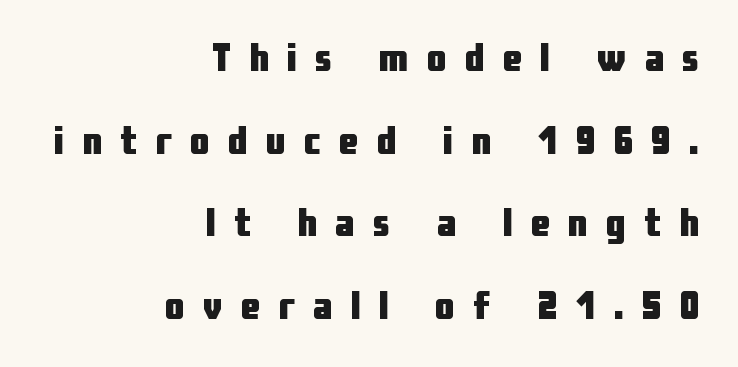
{"serif": "no", "italic": "no", "bold": "yes", "weight": "heavy", "width": "condensed", "stroke_contrast": "low", "x_height": "medium", "monospaced": "no", "underline": "no", "align": "right", "line_spacing": "loose", "line_spacing_ratio": 2.12, "letter_spacing": "wide", "letter_spacing_em": 0.47, "glyph_px": 39}
